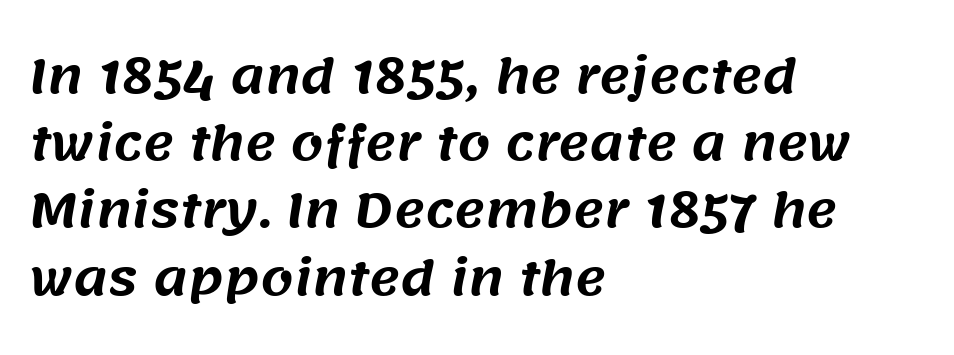
The image shows 47 px sans-serif type; set left-aligned, normal line spacing (1.43x), normal letter spacing, not underlined; medium stroke contrast and a large x-height.
